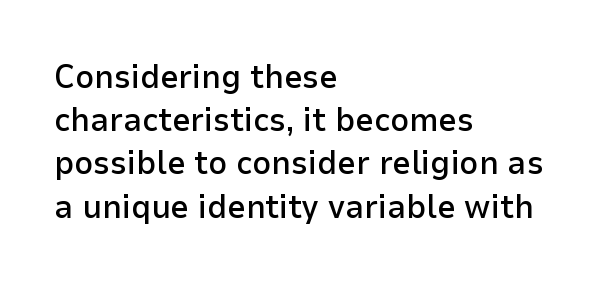
Q: Is the text bold? A: Semi-bold.
Q: Is the text italic (slanted)? A: No, it is upright.
Q: Is the typeface a serif or a sans-serif typeface? A: Sans-serif.
Q: Is the text underlined? A: No.
Q: How is the paragraph aligned? A: Left-aligned.
Q: Is the spacing between letters normal or unusually wide? A: Normal.
Q: Is the spacing between lines tight, normal or loose? A: Normal.
Q: Width (condensed, normal, or wide)? A: Normal.
Q: Stroke contrast? A: Low.
Q: x-height? A: Medium.
Q: Monospaced? A: No.
